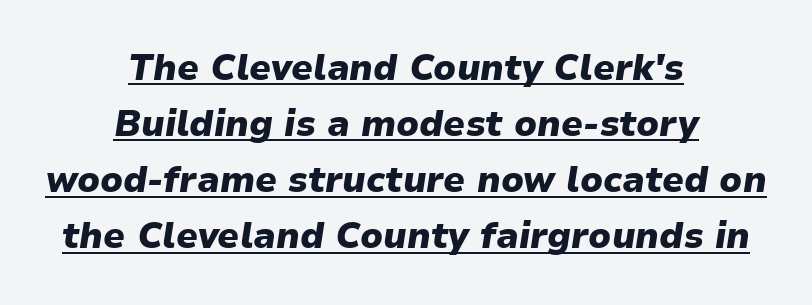
{"italic": "yes", "lean": "right", "slant_degrees": 9, "bold": "yes", "weight": "heavy", "width": "normal", "stroke_contrast": "low", "x_height": "medium", "monospaced": "no", "underline": "yes", "align": "center", "line_spacing": "normal", "line_spacing_ratio": 1.56, "letter_spacing": "normal", "letter_spacing_em": 0.0, "glyph_px": 36}
